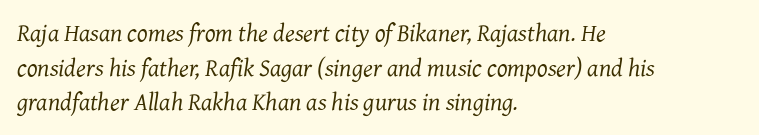
Q: Is the text bold? A: No.
Q: Is the text italic (slanted)? A: Yes, it leans right by about 7 degrees.
Q: Is the text underlined? A: No.
Q: How is the paragraph aligned? A: Left-aligned.
Q: Is the spacing between letters normal or unusually wide? A: Normal.
Q: Is the spacing between lines tight, normal or loose? A: Normal.
